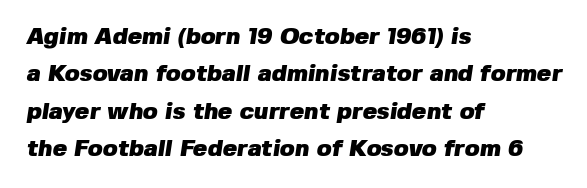
The image shows 24 px bold type; set left-aligned, normal line spacing (1.56x), normal letter spacing, not underlined.
